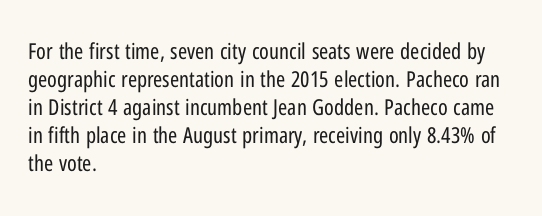
{"italic": "no", "bold": "no", "underline": "no", "align": "left", "line_spacing": "normal", "line_spacing_ratio": 1.27, "letter_spacing": "normal", "letter_spacing_em": 0.0, "glyph_px": 22}
